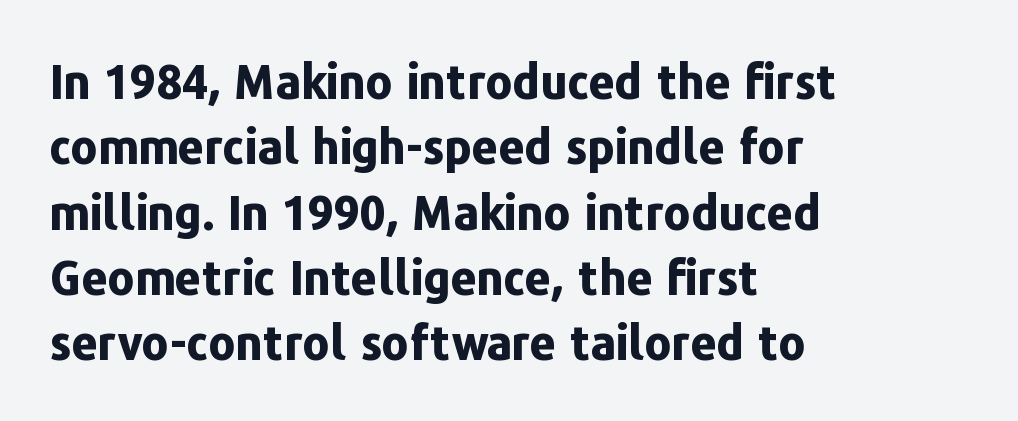
Q: Is the text bold? A: Yes.
Q: Is the text italic (slanted)? A: No, it is upright.
Q: Is the typeface a serif or a sans-serif typeface? A: Sans-serif.
Q: Is the text underlined? A: No.
Q: How is the paragraph aligned? A: Left-aligned.
Q: Is the spacing between letters normal or unusually wide? A: Normal.
Q: Is the spacing between lines tight, normal or loose? A: Normal.
Q: Width (condensed, normal, or wide)? A: Normal.
Q: Stroke contrast? A: Low.
Q: x-height? A: Medium.
Q: Monospaced? A: No.
